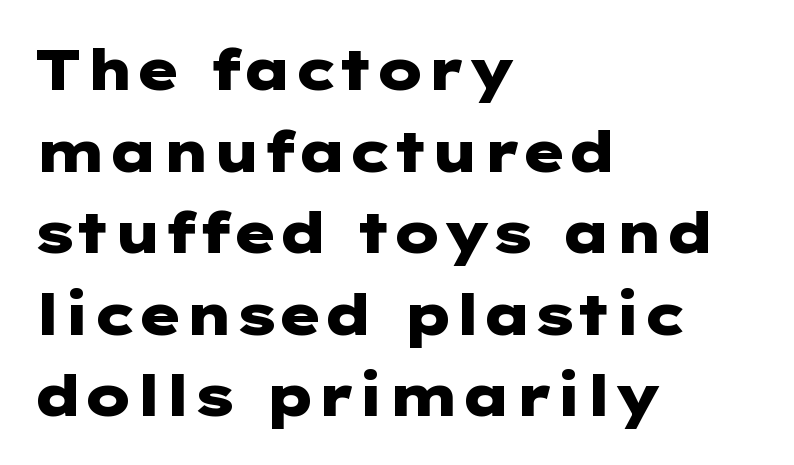
Q: Is the text bold? A: Yes.
Q: Is the text italic (slanted)? A: No, it is upright.
Q: Is the typeface a serif or a sans-serif typeface? A: Sans-serif.
Q: Is the text underlined? A: No.
Q: How is the paragraph aligned? A: Left-aligned.
Q: Is the spacing between letters normal or unusually wide? A: Normal.
Q: Is the spacing between lines tight, normal or loose? A: Normal.
Q: Width (condensed, normal, or wide)? A: Wide.
Q: Stroke contrast? A: Low.
Q: x-height? A: Medium.
